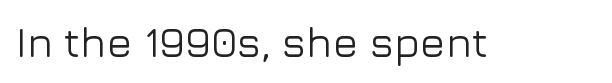
{"serif": "no", "italic": "no", "width": "normal", "stroke_contrast": "low", "x_height": "medium", "monospaced": "no", "underline": "no", "letter_spacing": "normal", "letter_spacing_em": 0.0, "glyph_px": 42}
